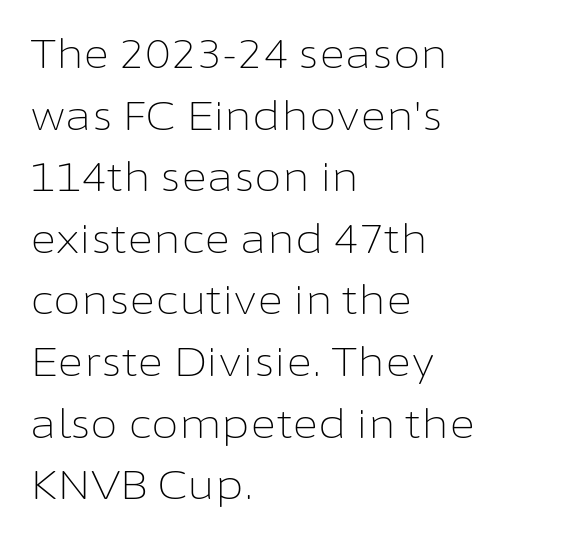
The image shows 40 px light sans-serif type, upright; set left-aligned, normal line spacing (1.54x), normal letter spacing, not underlined; low stroke contrast and a medium x-height.
